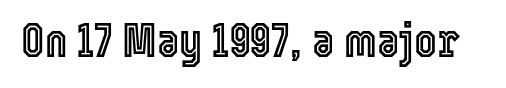
Vertical strokes here are truly vertical. Observe the ordinary spacing: letters are neighbours, not strangers. Varying glyph widths throughout — classic text-font behaviour. Plain, unruled lines of type.
